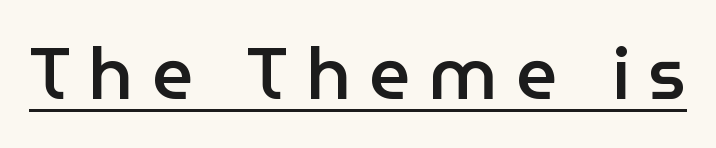
{"serif": "no", "italic": "no", "bold": "semi", "weight": "semibold", "width": "normal", "stroke_contrast": "low", "x_height": "medium", "monospaced": "no", "underline": "yes", "letter_spacing": "wide", "letter_spacing_em": 0.25, "glyph_px": 72}
